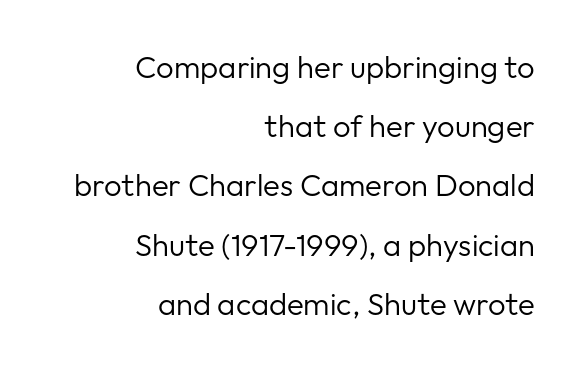
In terms of letterspacing, this is plain default setting. Baseline-to-baseline distance is far greater than the letter height. Italic: no, the glyphs are upright roman. The letters look calm and open, with moderate or lighter stems. The characters display no serif detailing; their extremities are plain.
